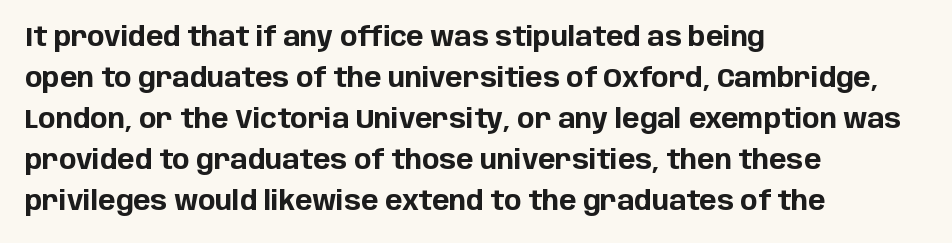
The image shows 26 px bold type, upright; set left-aligned, normal line spacing (1.58x), normal letter spacing, not underlined.
